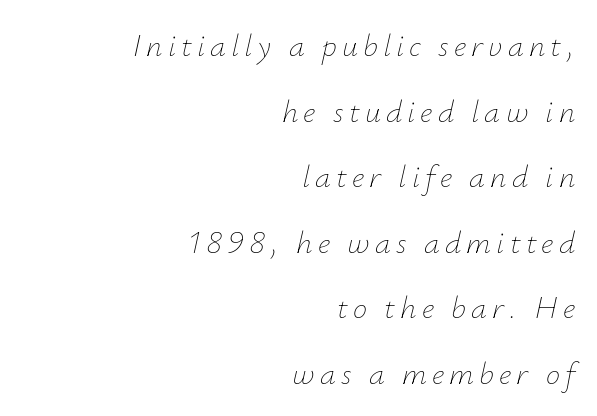
Q: Is the text bold? A: No.
Q: Is the text italic (slanted)? A: Yes, it leans right by about 12 degrees.
Q: Is the text underlined? A: No.
Q: How is the paragraph aligned? A: Right-aligned.
Q: Is the spacing between lines tight, normal or loose? A: Loose.
Q: Width (condensed, normal, or wide)? A: Normal.
Q: Stroke contrast? A: Low.
Q: x-height? A: Small.
Q: Monospaced? A: No.
